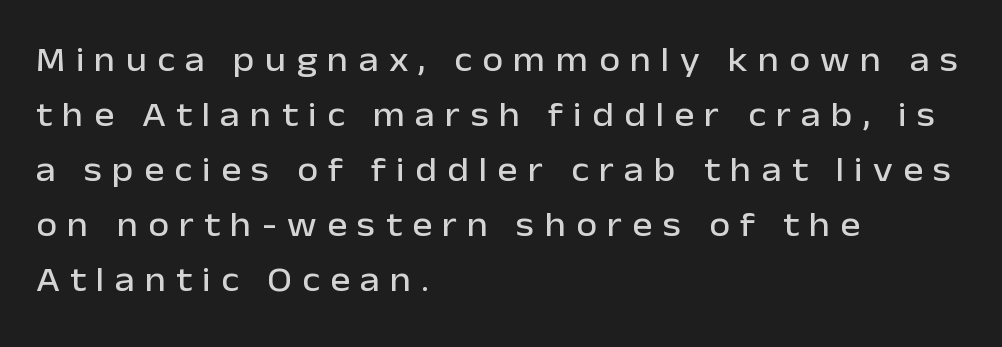
The image shows 34 px sans-serif type, upright; set left-aligned, normal line spacing (1.62x), unusually wide letter spacing (+0.3 em), not underlined; low stroke contrast and a medium x-height.
